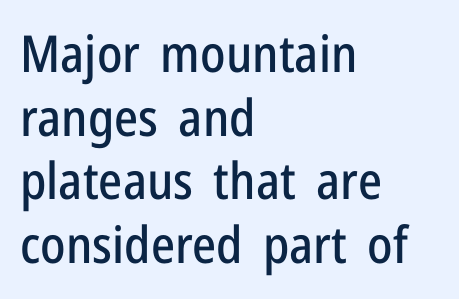
{"serif": "no", "italic": "no", "width": "condensed", "stroke_contrast": "low", "x_height": "medium", "monospaced": "no", "underline": "no", "align": "left", "line_spacing": "normal", "line_spacing_ratio": 1.25, "letter_spacing": "normal", "letter_spacing_em": 0.0, "glyph_px": 51}
